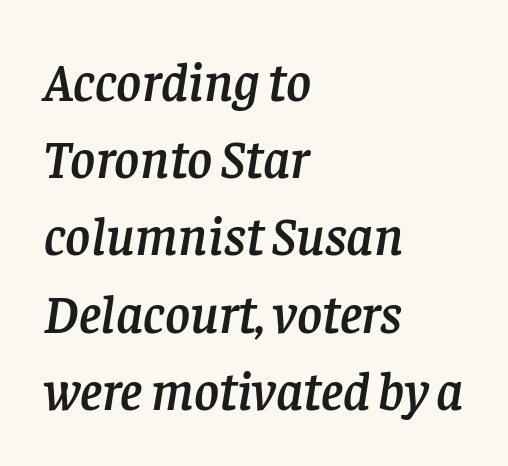
{"serif": "yes", "italic": "yes", "lean": "right", "slant_degrees": 8, "width": "normal", "stroke_contrast": "low", "x_height": "large", "monospaced": "no", "underline": "no", "align": "left", "line_spacing": "normal", "line_spacing_ratio": 1.43, "letter_spacing": "normal", "letter_spacing_em": 0.0, "glyph_px": 54}
